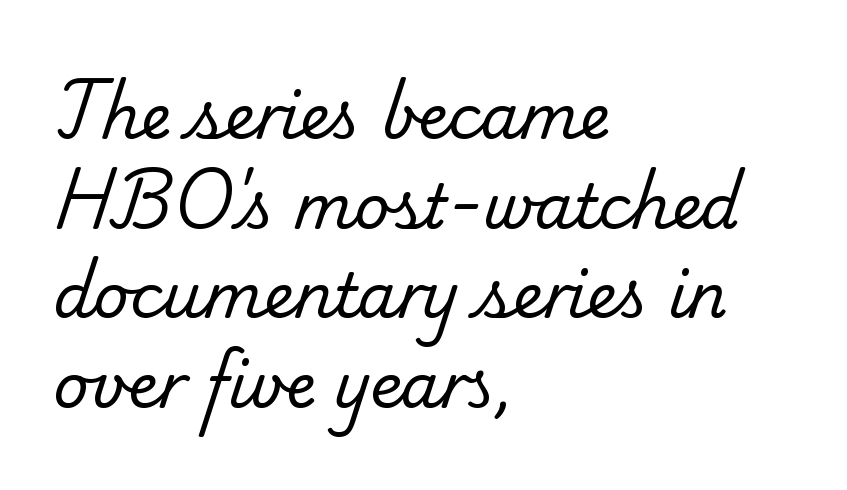
The image shows 61 px regular-weight serif type; set left-aligned, normal line spacing (1.47x), normal letter spacing, not underlined; low stroke contrast and a small x-height.
